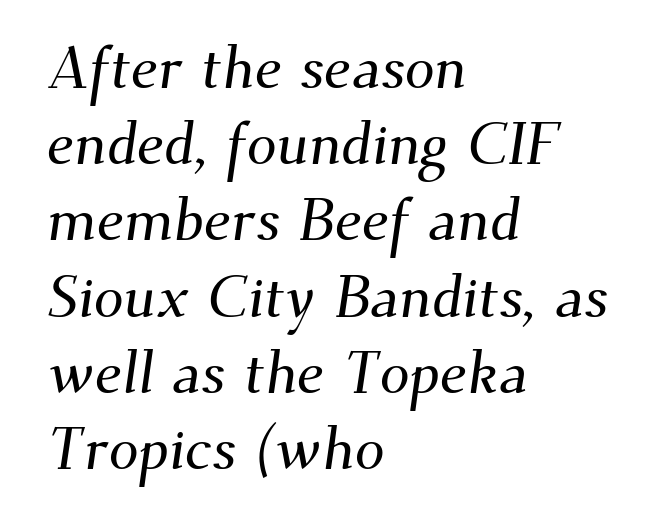
{"serif": "yes", "width": "normal", "stroke_contrast": "medium", "x_height": "small", "monospaced": "no", "underline": "no", "align": "left", "line_spacing": "normal", "line_spacing_ratio": 1.27, "letter_spacing": "normal", "letter_spacing_em": 0.0, "glyph_px": 60}
